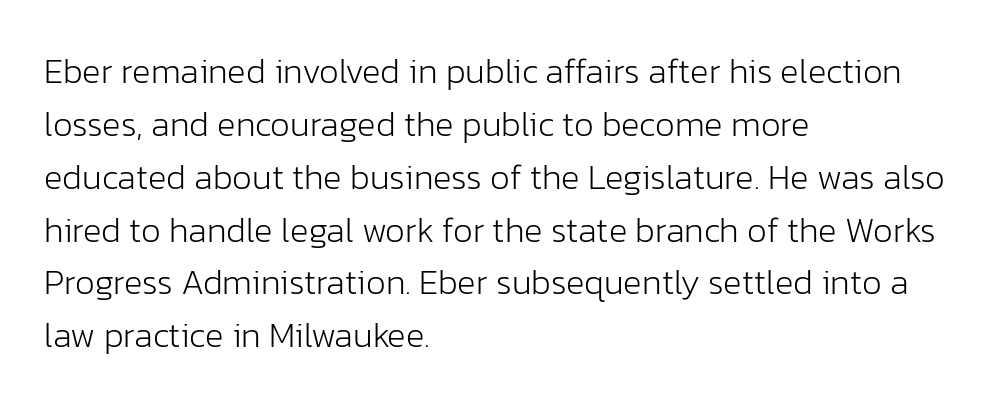
The image shows 35 px light sans-serif type, upright; set left-aligned, normal line spacing (1.51x), normal letter spacing, not underlined; low stroke contrast and a medium x-height.
